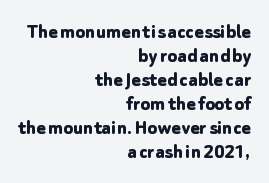
{"italic": "no", "bold": "yes", "underline": "no", "align": "right", "line_spacing": "tight", "line_spacing_ratio": 1.09, "letter_spacing": "normal", "letter_spacing_em": 0.0, "glyph_px": 22}
